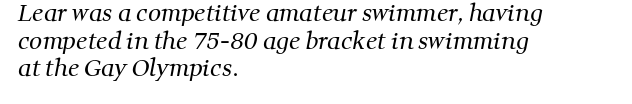
The image shows 23 px text type; set left-aligned, line spacing 1.2x, normal letter spacing, not underlined.
